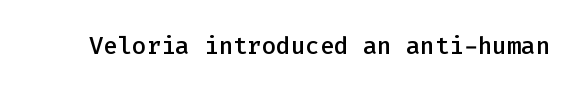
{"italic": "no", "bold": "semi", "underline": "no", "letter_spacing": "normal", "letter_spacing_em": 0.0, "glyph_px": 24}
